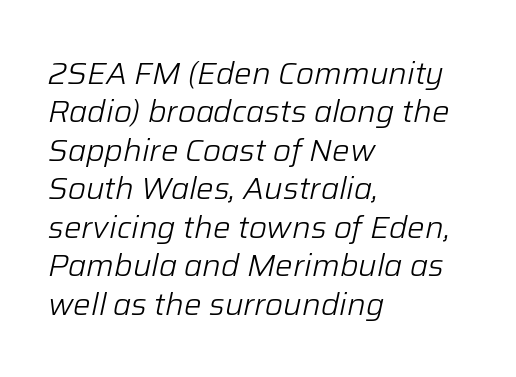
The image shows 31 px light type, italic (leaning right); set left-aligned, line spacing 1.24x, normal letter spacing, not underlined; low stroke contrast and a medium x-height.
